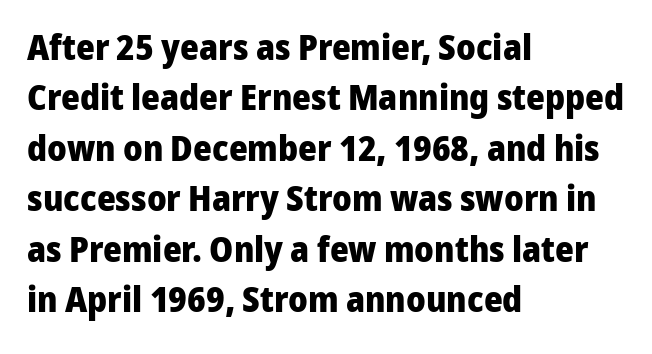
Q: Is the text bold? A: Yes.
Q: Is the text italic (slanted)? A: No, it is upright.
Q: Is the typeface a serif or a sans-serif typeface? A: Sans-serif.
Q: Is the text underlined? A: No.
Q: How is the paragraph aligned? A: Left-aligned.
Q: Is the spacing between letters normal or unusually wide? A: Normal.
Q: Is the spacing between lines tight, normal or loose? A: Normal.
Q: Width (condensed, normal, or wide)? A: Normal.
Q: Stroke contrast? A: Low.
Q: x-height? A: Medium.
Q: Monospaced? A: No.
